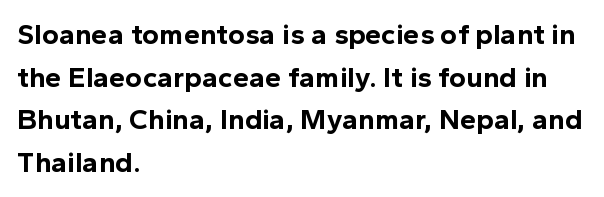
Regular leading. The passage shown is typed in a proportional face where columns would drift. Typeset ragged right — the left edge is the straight one. Italic: no, the glyphs are upright roman. The specimen omits any rule beneath the text block's lines.
